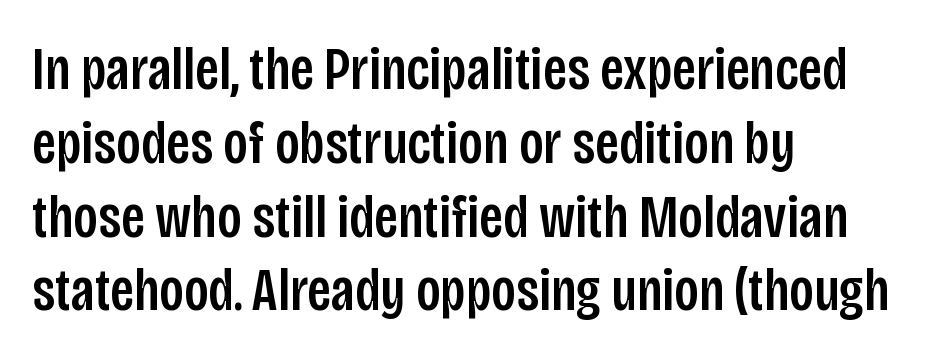
The image shows 61 px condensed sans-serif type, upright; set left-aligned, line spacing 1.21x, normal letter spacing, not underlined; low stroke contrast and a large x-height.
